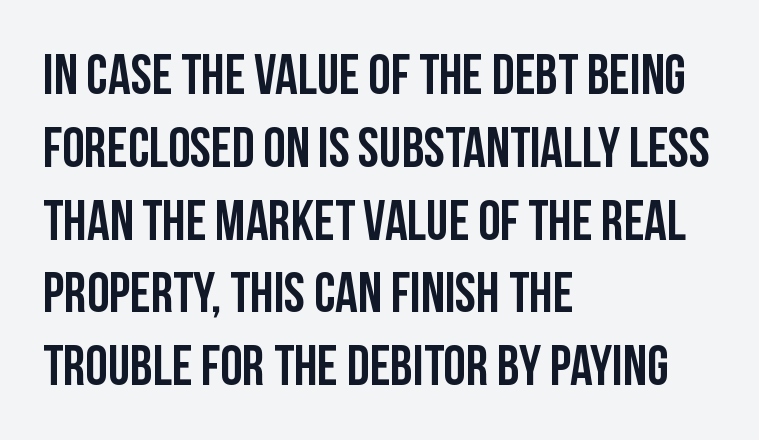
Q: Is the text italic (slanted)? A: No, it is upright.
Q: Is the typeface a serif or a sans-serif typeface? A: Sans-serif.
Q: Is the text underlined? A: No.
Q: How is the paragraph aligned? A: Left-aligned.
Q: Is the spacing between letters normal or unusually wide? A: Normal.
Q: Is the spacing between lines tight, normal or loose? A: Normal.
Q: Width (condensed, normal, or wide)? A: Condensed.
Q: Stroke contrast? A: Low.
Q: x-height? A: Large.
Q: Monospaced? A: No.
